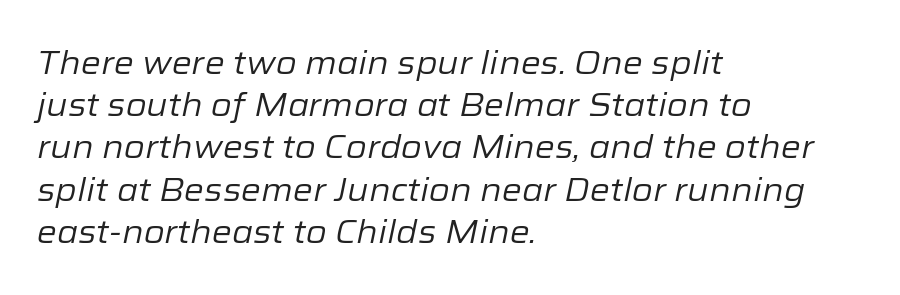
Q: Is the text bold? A: No.
Q: Is the text italic (slanted)? A: Yes, it leans right by about 12 degrees.
Q: Is the text underlined? A: No.
Q: How is the paragraph aligned? A: Left-aligned.
Q: Is the spacing between letters normal or unusually wide? A: Normal.
Q: Is the spacing between lines tight, normal or loose? A: Normal.
Q: Width (condensed, normal, or wide)? A: Normal.
Q: Stroke contrast? A: Low.
Q: x-height? A: Medium.
Q: Monospaced? A: No.
